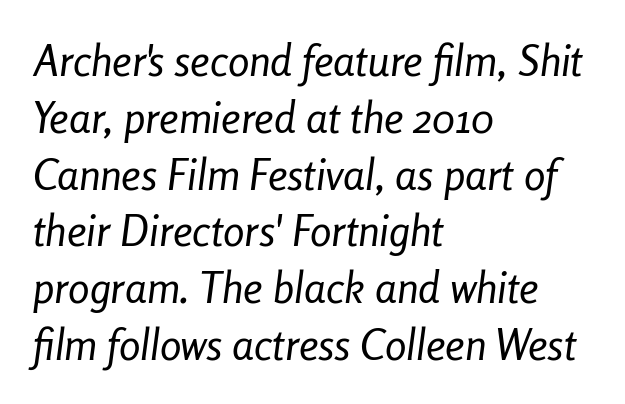
{"italic": "yes", "lean": "right", "slant_degrees": 8, "bold": "no", "weight": "regular", "width": "condensed", "stroke_contrast": "low", "x_height": "medium", "monospaced": "no", "underline": "no", "align": "left", "line_spacing": "normal", "line_spacing_ratio": 1.32, "letter_spacing": "normal", "letter_spacing_em": 0.0, "glyph_px": 43}
